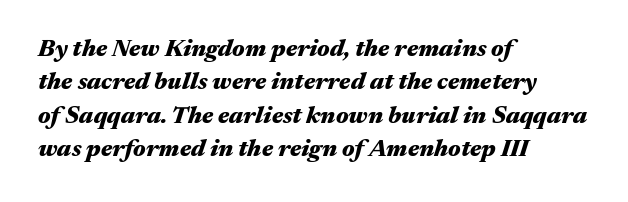
Q: Is the text bold? A: Yes.
Q: Is the text italic (slanted)? A: Yes, it leans right by about 17 degrees.
Q: Is the text underlined? A: No.
Q: How is the paragraph aligned? A: Left-aligned.
Q: Is the spacing between letters normal or unusually wide? A: Normal.
Q: Is the spacing between lines tight, normal or loose? A: Normal.
